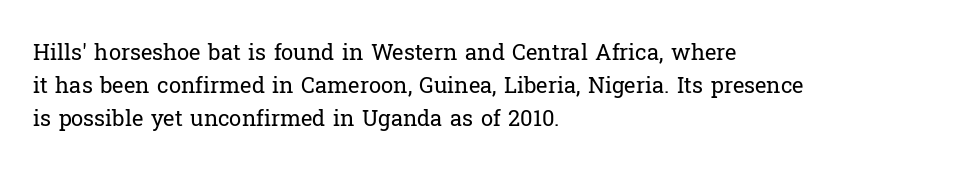
In terms of leading, this rendering sits right in the middle. Quick note: not italic, upright. Stems here are at most as thick as an everyday book face. Letter spacing: default.
